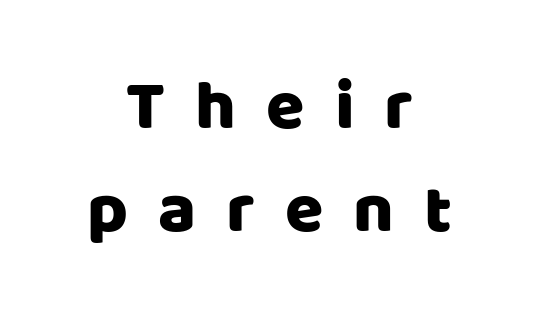
{"serif": "no", "italic": "no", "width": "normal", "stroke_contrast": "low", "x_height": "large", "monospaced": "no", "underline": "no", "align": "center", "line_spacing": "normal", "line_spacing_ratio": 1.47, "letter_spacing": "wide", "letter_spacing_em": 0.43, "glyph_px": 70}
